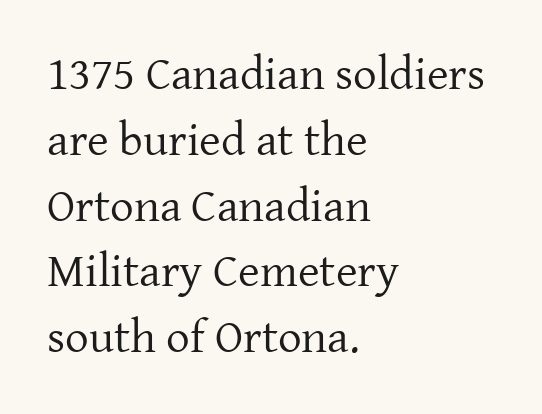
Q: Is the text bold? A: No.
Q: Is the text italic (slanted)? A: No, it is upright.
Q: Is the typeface a serif or a sans-serif typeface? A: Serif.
Q: Is the text underlined? A: No.
Q: How is the paragraph aligned? A: Left-aligned.
Q: Is the spacing between letters normal or unusually wide? A: Normal.
Q: Is the spacing between lines tight, normal or loose? A: Normal.
Q: Width (condensed, normal, or wide)? A: Normal.
Q: Stroke contrast? A: Low.
Q: x-height? A: Medium.
Q: Monospaced? A: No.
